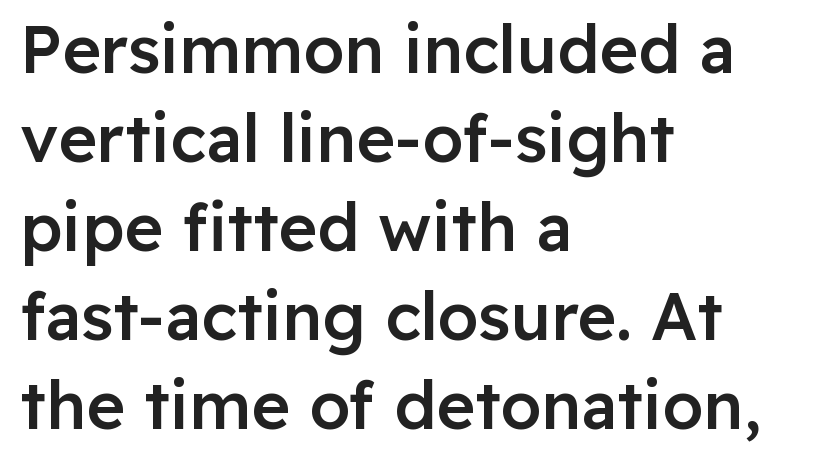
{"serif": "no", "italic": "no", "bold": "semi", "weight": "semibold", "width": "normal", "stroke_contrast": "low", "x_height": "medium", "monospaced": "no", "underline": "no", "align": "left", "line_spacing": "normal", "line_spacing_ratio": 1.35, "letter_spacing": "normal", "letter_spacing_em": 0.0, "glyph_px": 66}
